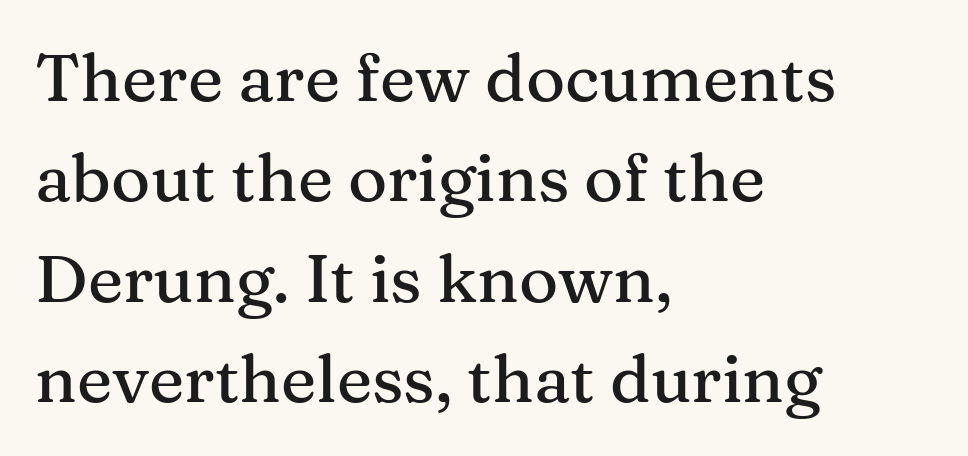
When letters stand straight like this, we call the style roman or upright. The rendering keeps characters at their native spacing. The text block is weighted toward the left margin, trailing off unevenly rightward. Clear beneath every line of the passage. The rendering uses natural spacing where letterforms have individual widths.
